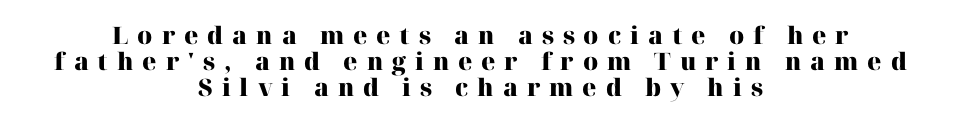
{"italic": "no", "bold": "yes", "underline": "no", "align": "center", "line_spacing": "tight", "line_spacing_ratio": 1.09, "letter_spacing": "wide", "letter_spacing_em": 0.37, "glyph_px": 24}
